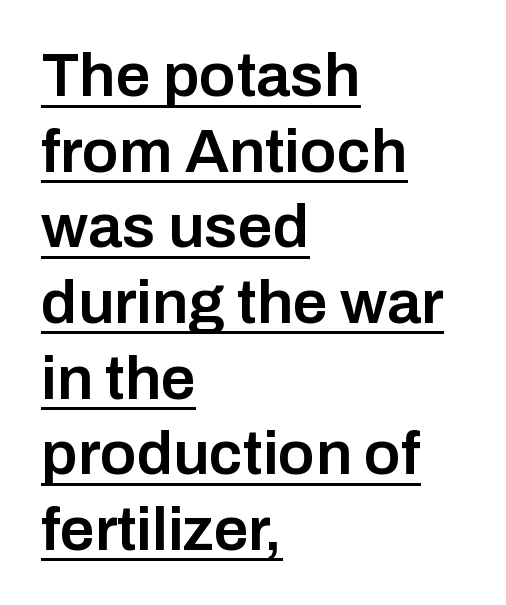
Q: Is the text bold? A: Semi-bold.
Q: Is the text italic (slanted)? A: No, it is upright.
Q: Is the typeface a serif or a sans-serif typeface? A: Sans-serif.
Q: Is the text underlined? A: Yes.
Q: How is the paragraph aligned? A: Left-aligned.
Q: Is the spacing between letters normal or unusually wide? A: Normal.
Q: Width (condensed, normal, or wide)? A: Normal.
Q: Stroke contrast? A: Low.
Q: x-height? A: Medium.
Q: Monospaced? A: No.
